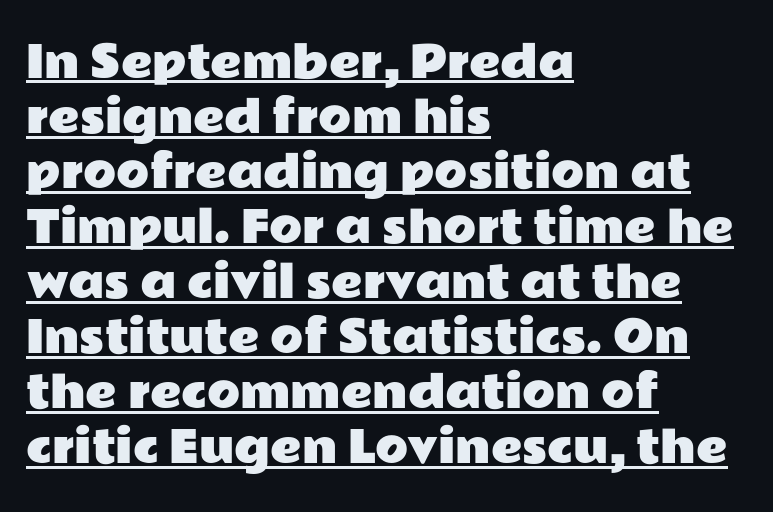
Q: Is the text italic (slanted)? A: No, it is upright.
Q: Is the typeface a serif or a sans-serif typeface? A: Sans-serif.
Q: Is the text underlined? A: Yes.
Q: How is the paragraph aligned? A: Left-aligned.
Q: Is the spacing between letters normal or unusually wide? A: Normal.
Q: Is the spacing between lines tight, normal or loose? A: Normal.
Q: Width (condensed, normal, or wide)? A: Wide.
Q: Stroke contrast? A: Low.
Q: x-height? A: Medium.
Q: Monospaced? A: No.
